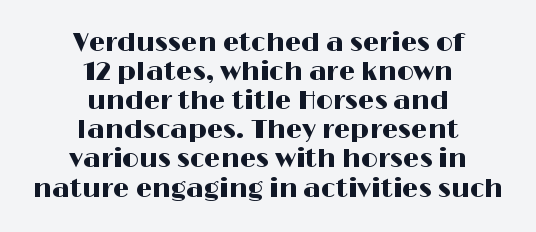
The image shows 26 px text type, upright; set centered, tight line spacing (1.12x), normal letter spacing, not underlined.
